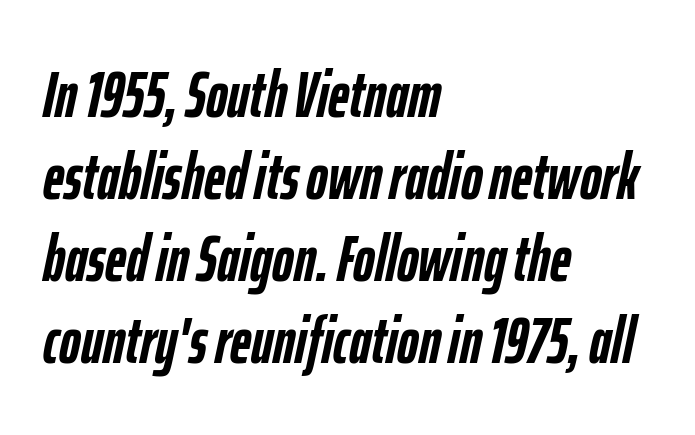
{"italic": "yes", "lean": "right", "slant_degrees": 12, "bold": "yes", "weight": "semibold", "width": "condensed", "stroke_contrast": "low", "x_height": "medium", "monospaced": "no", "underline": "no", "align": "left", "line_spacing": "normal", "line_spacing_ratio": 1.26, "letter_spacing": "normal", "letter_spacing_em": 0.0, "glyph_px": 65}
